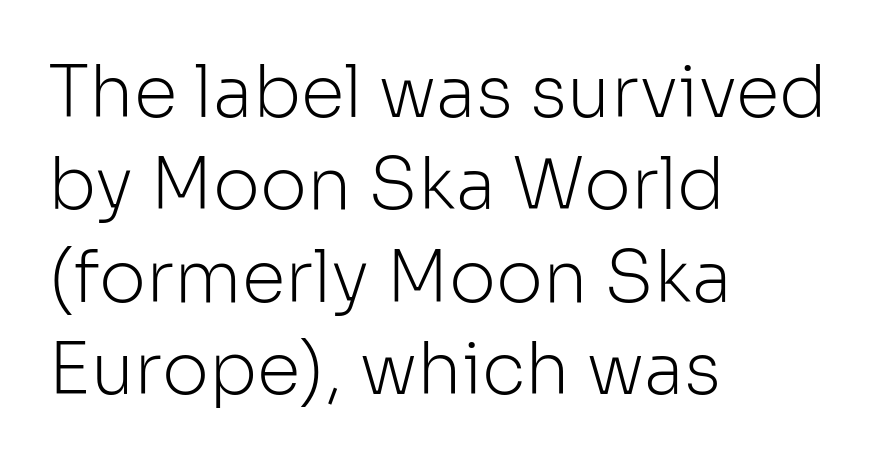
Q: Is the text bold? A: No.
Q: Is the text italic (slanted)? A: No, it is upright.
Q: Is the typeface a serif or a sans-serif typeface? A: Sans-serif.
Q: Is the text underlined? A: No.
Q: How is the paragraph aligned? A: Left-aligned.
Q: Is the spacing between letters normal or unusually wide? A: Normal.
Q: Is the spacing between lines tight, normal or loose? A: Normal.
Q: Width (condensed, normal, or wide)? A: Normal.
Q: Stroke contrast? A: Low.
Q: x-height? A: Medium.
Q: Monospaced? A: No.
